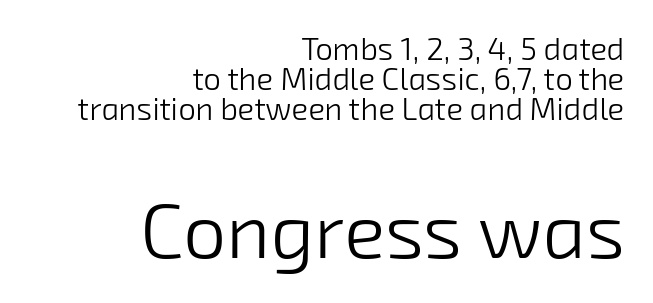
{"serif": "no", "bold": "no", "weight": "light", "width": "normal", "stroke_contrast": "low", "x_height": "medium", "monospaced": "no", "underline": "no", "align": "right", "line_spacing": "tight", "line_spacing_ratio": 0.97, "letter_spacing": "normal", "letter_spacing_em": 0.0, "larger_block": "second", "size_ratio": 2.48, "glyph_px": 77}
